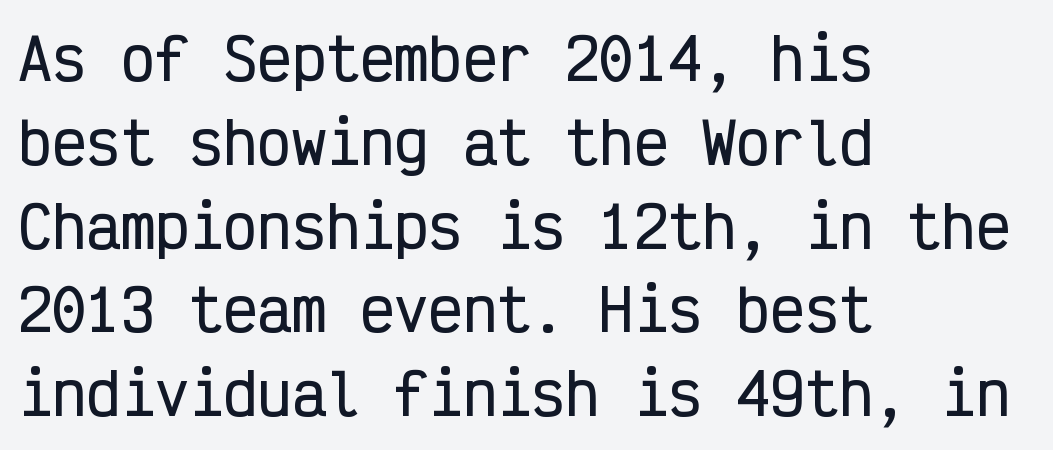
{"serif": "no", "italic": "no", "width": "condensed", "stroke_contrast": "low", "x_height": "medium", "monospaced": "yes", "underline": "no", "align": "left", "line_spacing": "normal", "line_spacing_ratio": 1.47, "letter_spacing": "normal", "letter_spacing_em": 0.0, "glyph_px": 57}
